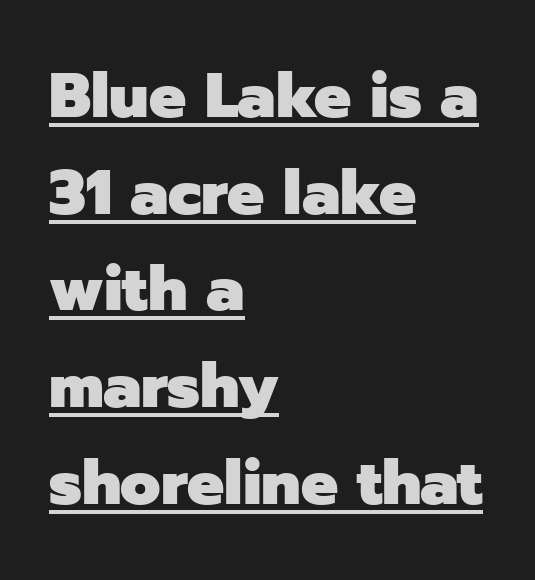
The image shows 62 px heavy sans-serif type, upright; set left-aligned, normal line spacing (1.56x), normal letter spacing, underlined; low stroke contrast and a medium x-height.
